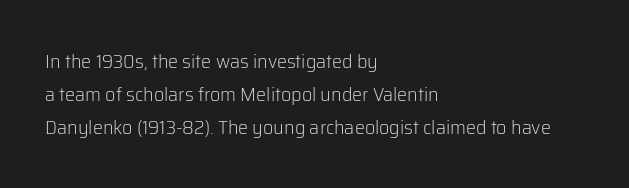
Q: Is the text bold? A: No.
Q: Is the text italic (slanted)? A: No, it is upright.
Q: Is the text underlined? A: No.
Q: How is the paragraph aligned? A: Left-aligned.
Q: Is the spacing between letters normal or unusually wide? A: Normal.
Q: Is the spacing between lines tight, normal or loose? A: Normal.
